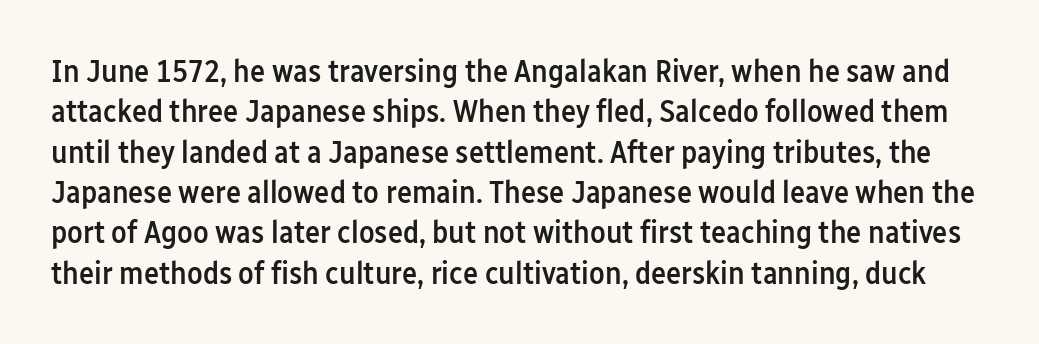
Q: Is the text bold? A: Semi-bold.
Q: Is the text italic (slanted)? A: No, it is upright.
Q: Is the typeface a serif or a sans-serif typeface? A: Sans-serif.
Q: Is the text underlined? A: No.
Q: Is the spacing between letters normal or unusually wide? A: Normal.
Q: Is the spacing between lines tight, normal or loose? A: Normal.
Q: Width (condensed, normal, or wide)? A: Condensed.
Q: Stroke contrast? A: Low.
Q: x-height? A: Medium.
Q: Monospaced? A: No.
